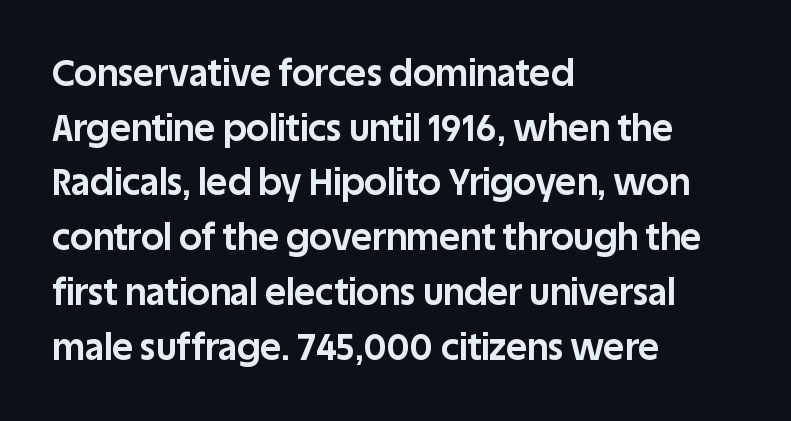
Q: Is the text bold? A: Yes.
Q: Is the text italic (slanted)? A: No, it is upright.
Q: Is the typeface a serif or a sans-serif typeface? A: Sans-serif.
Q: Is the text underlined? A: No.
Q: How is the paragraph aligned? A: Left-aligned.
Q: Is the spacing between letters normal or unusually wide? A: Normal.
Q: Is the spacing between lines tight, normal or loose? A: Normal.
Q: Width (condensed, normal, or wide)? A: Normal.
Q: Stroke contrast? A: Low.
Q: x-height? A: Large.
Q: Monospaced? A: No.
